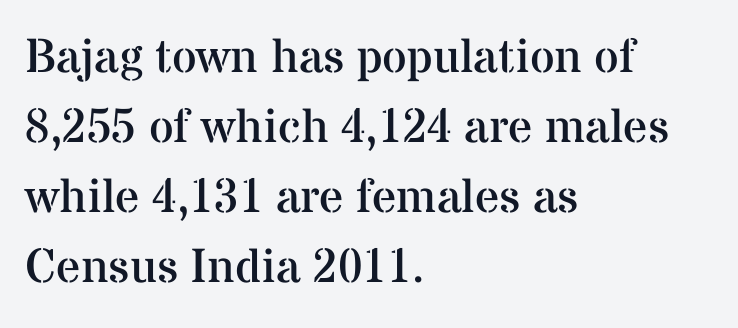
The image shows 48 px regular-weight serif type, upright; set left-aligned, normal line spacing (1.46x), normal letter spacing, not underlined; medium stroke contrast and a medium x-height.
